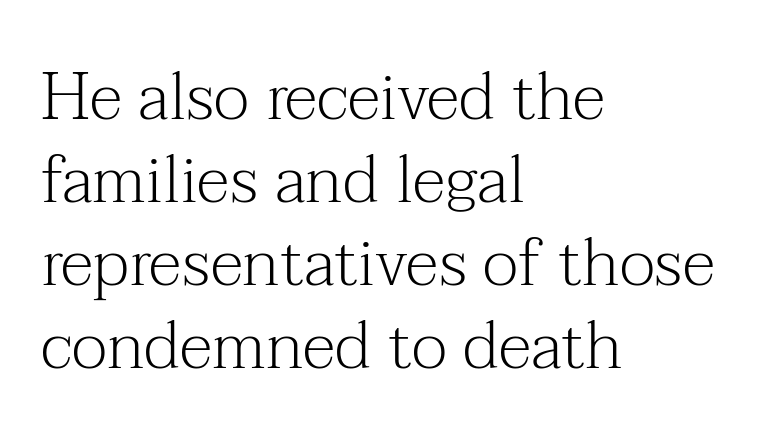
{"serif": "yes", "italic": "no", "bold": "no", "weight": "light", "width": "normal", "stroke_contrast": "medium", "x_height": "medium", "monospaced": "no", "underline": "no", "align": "left", "line_spacing": "normal", "line_spacing_ratio": 1.26, "letter_spacing": "normal", "letter_spacing_em": 0.0, "glyph_px": 66}
